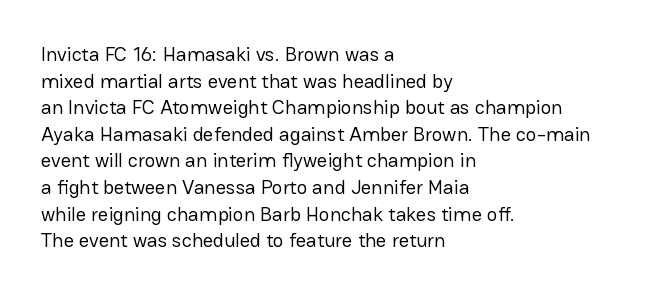
{"italic": "no", "bold": "no", "underline": "no", "align": "left", "line_spacing": "normal", "line_spacing_ratio": 1.33, "letter_spacing": "normal", "letter_spacing_em": 0.0, "glyph_px": 20}
